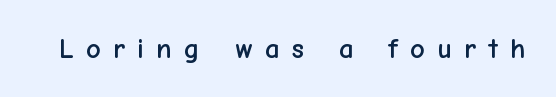
Here the designer chose a conventional face with non-uniform glyph widths. Nope, not italic — everything's standing straight. Students, note that the glyphs here are deliberately spaced far apart. Regarding serifs, this sample does without them. Each row of text sits above clean, open space.
